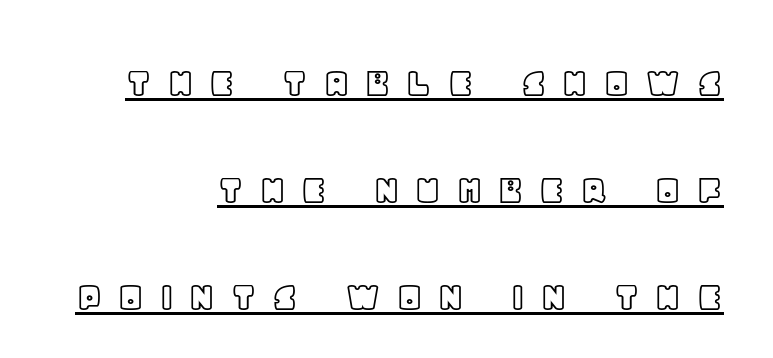
Note the varied advance widths — an 'i' is clearly narrower than an 'm'. Rows of type keep a wide berth in the vertical direction. This sample uses expanded letter spacing, leaving extra air between glyphs. Quick note: not italic, upright.
